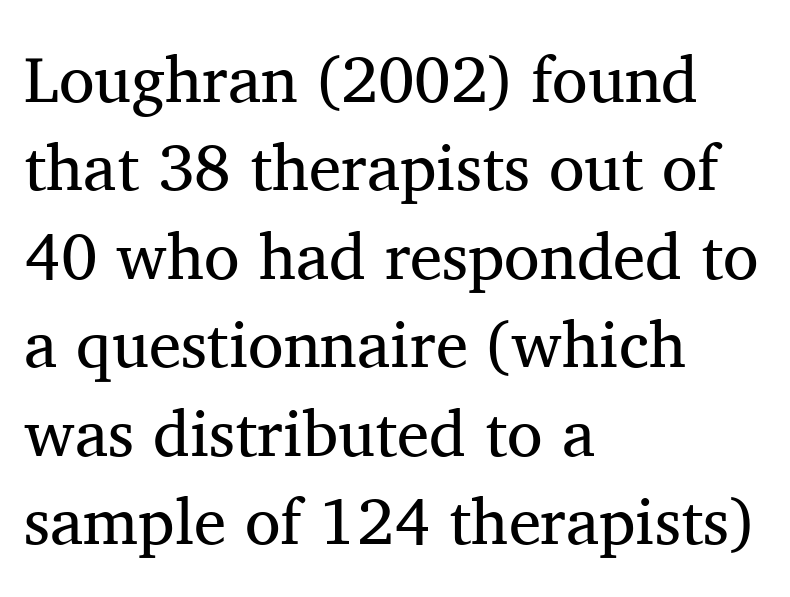
The image shows 65 px regular-weight serif type, upright; set left-aligned, normal line spacing (1.36x), normal letter spacing, not underlined; medium stroke contrast and a medium x-height.
